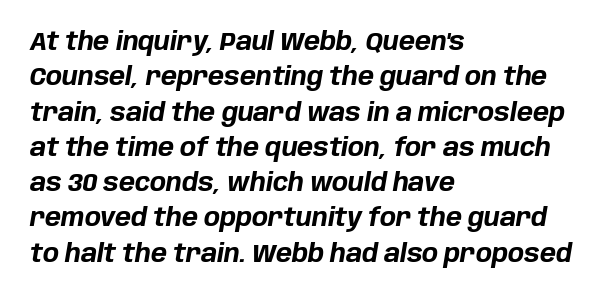
Quick note: italic. Nobody touched the tracking dial on this one. Is the type bold? Yes — the strokes are clearly thick and heavy. Vertical spacing — default.
